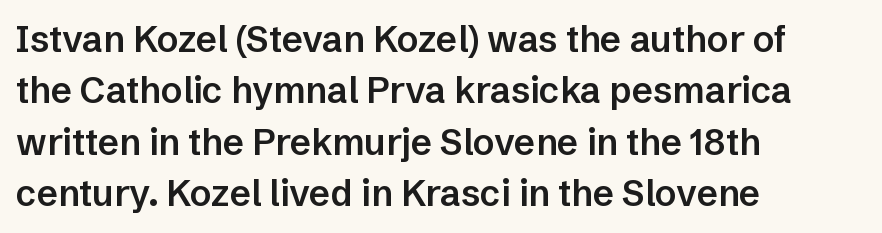
{"serif": "no", "italic": "no", "bold": "semi", "weight": "semibold", "width": "normal", "stroke_contrast": "low", "x_height": "medium", "monospaced": "no", "underline": "no", "align": "left", "line_spacing": "normal", "line_spacing_ratio": 1.43, "letter_spacing": "normal", "letter_spacing_em": 0.0, "glyph_px": 36}
